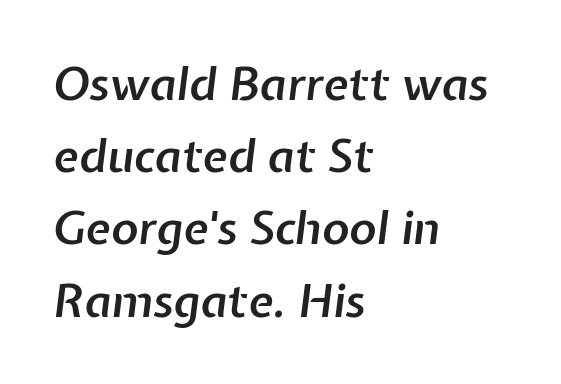
The rendering uses a semibold face; strokes are thickened but not to full bold. In terms of posture, this sample is oblique. Does the leading feel generous? No, just average. This sample uses plain, unmodified letter spacing. The space directly below the letters is spotless.
